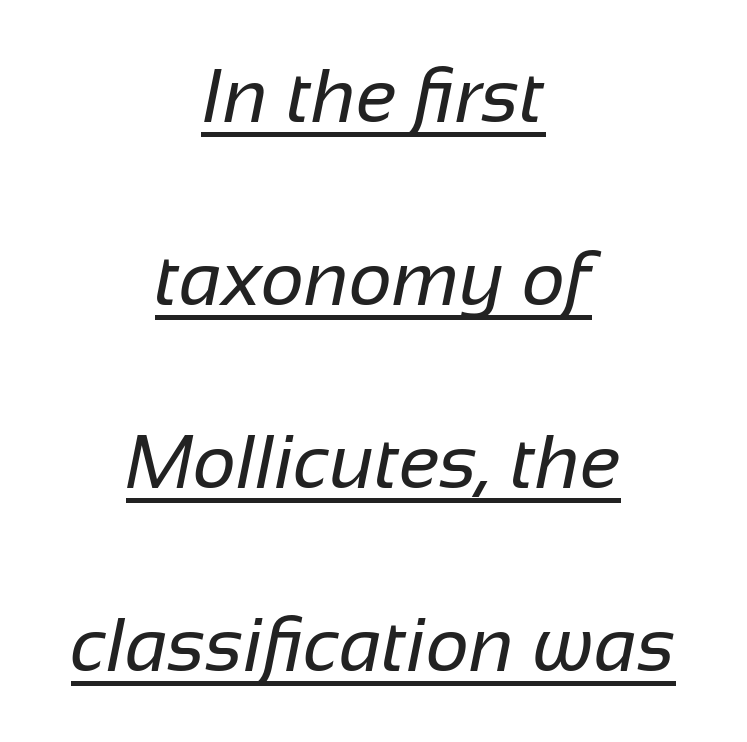
The image shows 76 px regular-weight sans-serif type; set centered, loose line spacing (2.41x), normal letter spacing, underlined; low stroke contrast and a medium x-height.
